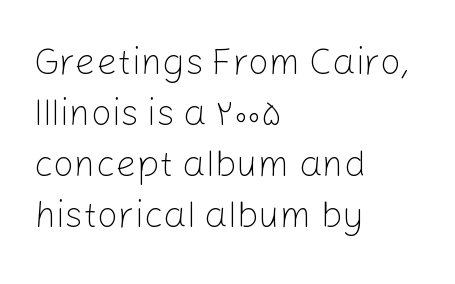
{"serif": "no", "italic": "no", "bold": "no", "weight": "light", "width": "normal", "stroke_contrast": "low", "x_height": "medium", "monospaced": "no", "underline": "no", "align": "left", "line_spacing": "normal", "line_spacing_ratio": 1.38, "letter_spacing": "normal", "letter_spacing_em": 0.0, "glyph_px": 37}
